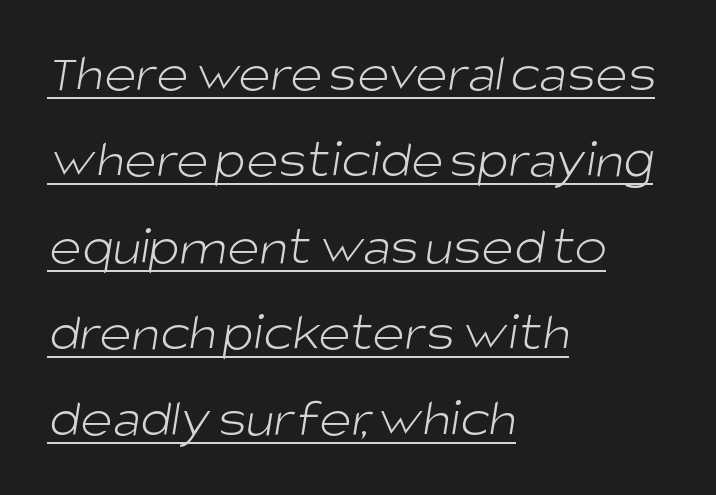
A typographer would call this underscored text. Note the varied advance widths — an 'i' is clearly narrower than an 'm'. The paragraph has a hard left edge and a soft right edge. The font is comparable to plain body text, perhaps lighter. The block of text has a typical density, with ordinary space between rows. The type is set solid horizontally, with unmodified tracking.
